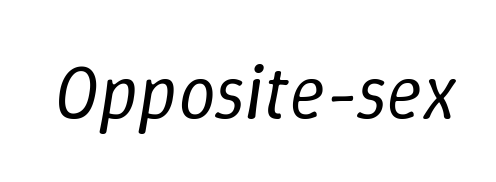
Q: Is the text bold? A: No.
Q: Is the text italic (slanted)? A: Yes, it leans right by about 9 degrees.
Q: Is the text underlined? A: No.
Q: Is the spacing between letters normal or unusually wide? A: Normal.
Q: Width (condensed, normal, or wide)? A: Normal.
Q: Stroke contrast? A: Low.
Q: x-height? A: Medium.
Q: Monospaced? A: No.
